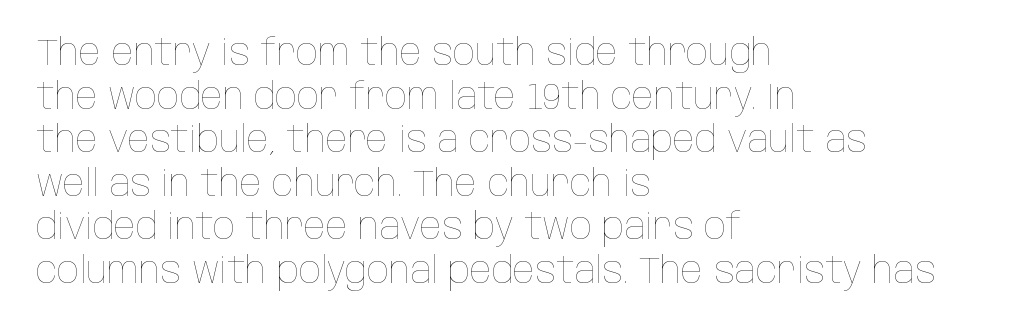
{"italic": "no", "bold": "no", "weight": "thin", "width": "condensed", "stroke_contrast": "low", "x_height": "large", "monospaced": "no", "underline": "no", "align": "left", "line_spacing_ratio": 1.21, "letter_spacing": "normal", "letter_spacing_em": 0.0, "glyph_px": 36}
